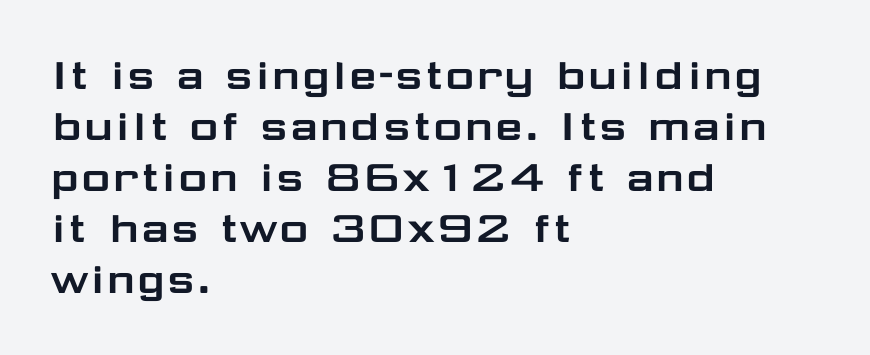
Q: Is the text italic (slanted)? A: No, it is upright.
Q: Is the typeface a serif or a sans-serif typeface? A: Sans-serif.
Q: Is the text underlined? A: No.
Q: How is the paragraph aligned? A: Left-aligned.
Q: Is the spacing between letters normal or unusually wide? A: Normal.
Q: Is the spacing between lines tight, normal or loose? A: Tight.
Q: Width (condensed, normal, or wide)? A: Wide.
Q: Stroke contrast? A: Low.
Q: x-height? A: Medium.
Q: Monospaced? A: No.
